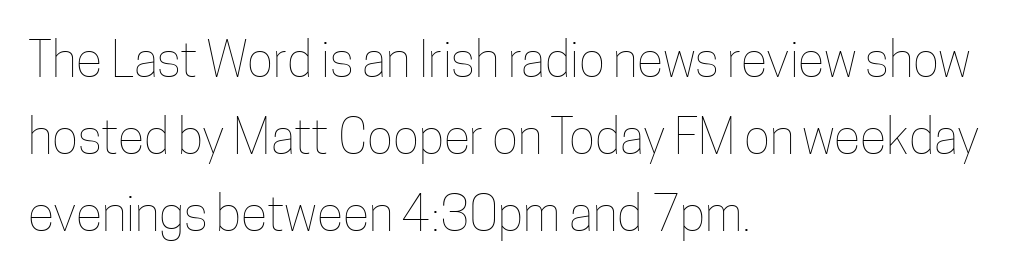
The image shows 49 px thin, condensed type, upright; set left-aligned, normal line spacing (1.57x), normal letter spacing, not underlined; low stroke contrast and a medium x-height.
